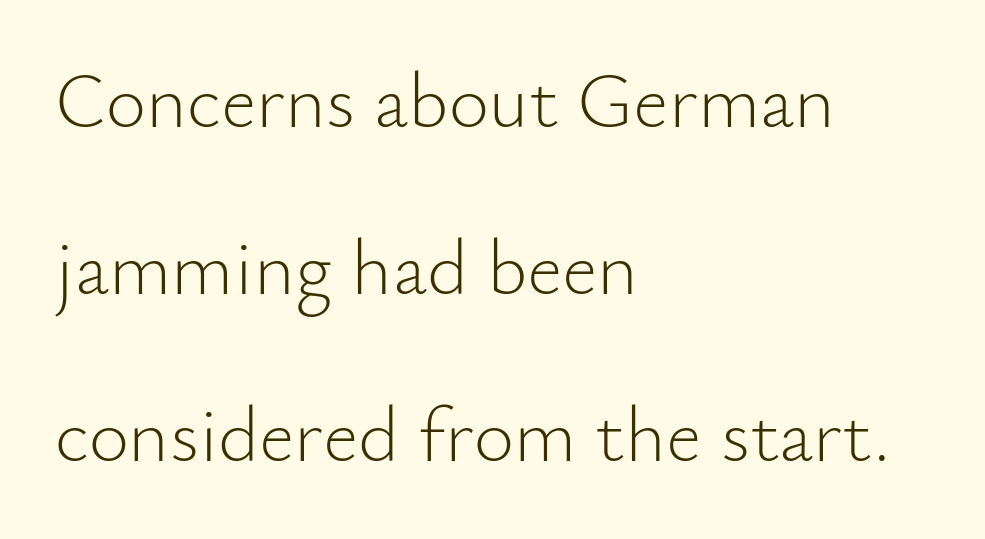
The rendering shows plain stroke endings on the letterforms — a sans-serif design. The typesetter chose a ragged-right arrangement here. Tracking value appears to be zero — textbook default spacing. The rendering uses a large line-height, opening up the rows.
